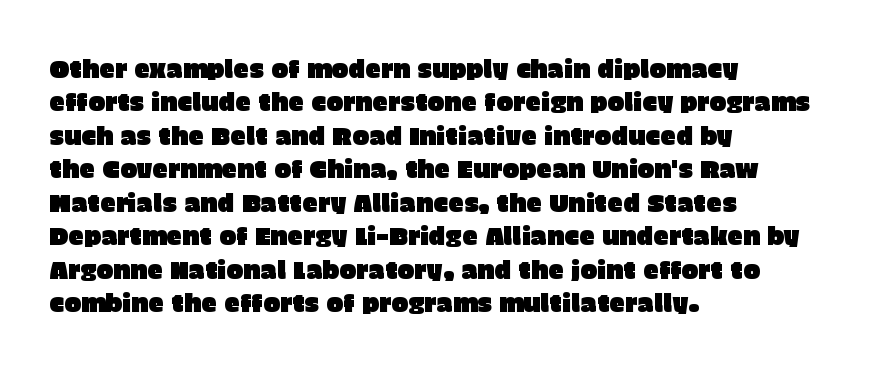
Students, observe: this is what conventionally led text looks like. Observe the ordinary spacing: letters are neighbours, not strangers. Designer's note — italics off, roman on. The specimen omits any rule beneath the text block's lines.
